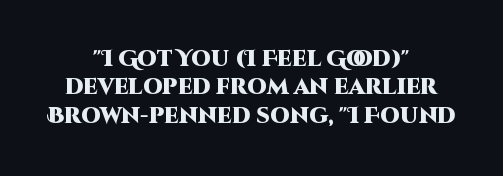
The font is running at its bold setting. Unlike italic type, these characters show no tilt at all. Has an underline been added? It has not. Characters follow at the spacing the type designer built in. One-word summary of the alignment: center. Honestly, the row spacing looks completely unremarkable.
